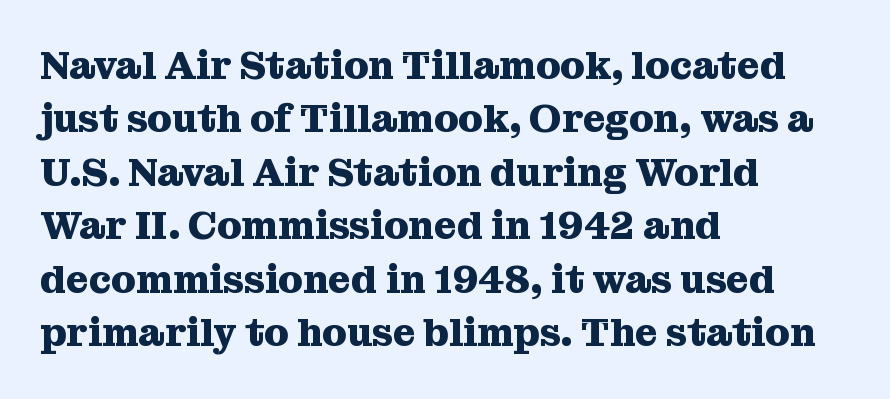
The image shows 39 px heavy serif type, upright; set left-aligned, normal line spacing (1.37x), normal letter spacing, not underlined; medium stroke contrast and a medium x-height.
